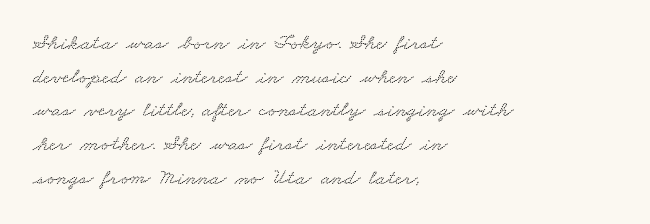
The image shows 22 px text type; set left-aligned, normal line spacing (1.53x), normal letter spacing, not underlined.
